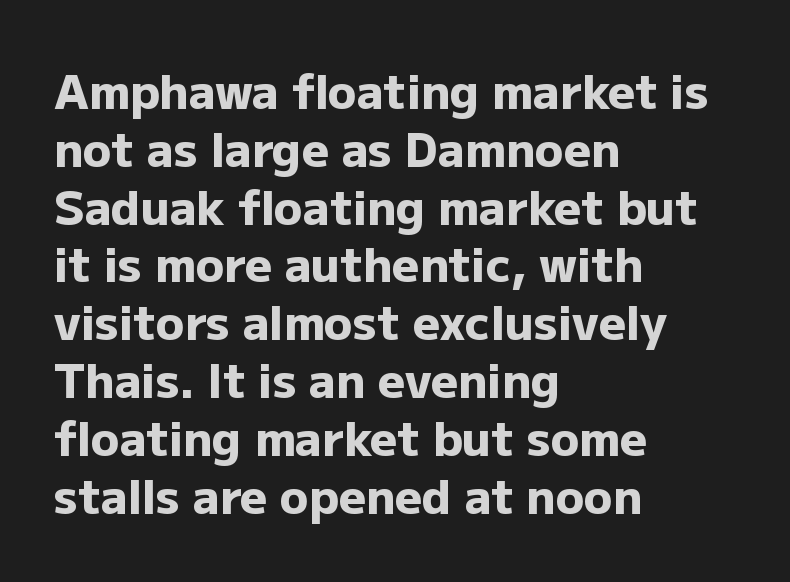
Q: Is the text bold? A: Yes.
Q: Is the text italic (slanted)? A: No, it is upright.
Q: Is the typeface a serif or a sans-serif typeface? A: Sans-serif.
Q: Is the text underlined? A: No.
Q: How is the paragraph aligned? A: Left-aligned.
Q: Is the spacing between letters normal or unusually wide? A: Normal.
Q: Width (condensed, normal, or wide)? A: Normal.
Q: Stroke contrast? A: Low.
Q: x-height? A: Medium.
Q: Monospaced? A: No.
